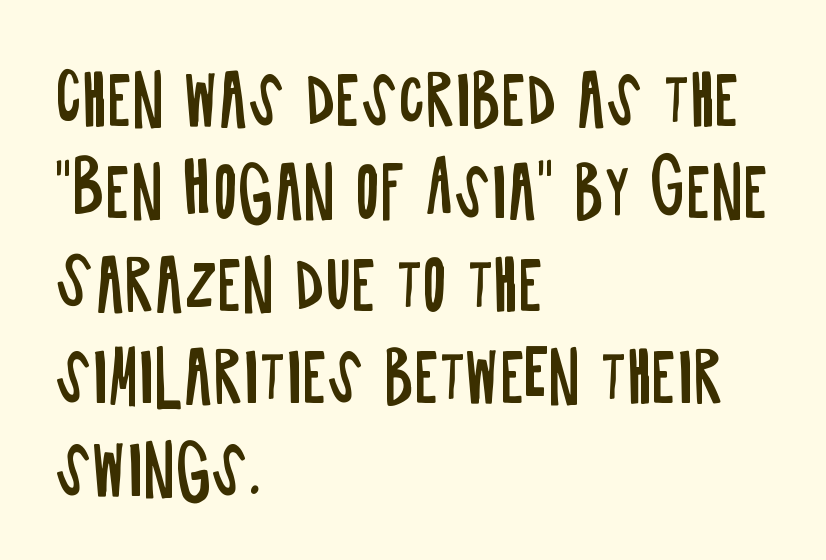
Q: Is the text bold? A: No.
Q: Is the text italic (slanted)? A: No, it is upright.
Q: Is the typeface a serif or a sans-serif typeface? A: Sans-serif.
Q: Is the text underlined? A: No.
Q: How is the paragraph aligned? A: Left-aligned.
Q: Is the spacing between letters normal or unusually wide? A: Normal.
Q: Is the spacing between lines tight, normal or loose? A: Normal.
Q: Width (condensed, normal, or wide)? A: Condensed.
Q: Stroke contrast? A: Low.
Q: x-height? A: Large.
Q: Monospaced? A: No.
